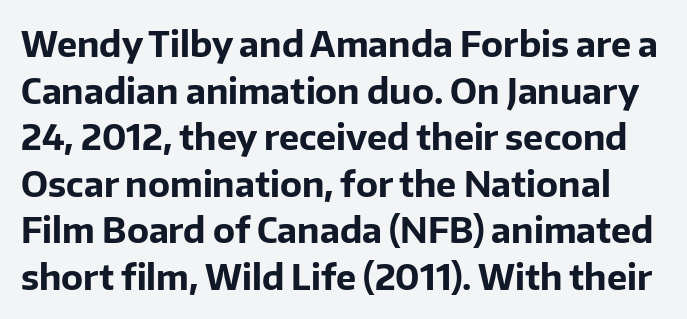
Pretty heavy lettering here — definitely bold. What stands out about the letter spacing? Nothing — it is the standard amount. Serifs: no, the terminals of the letterforms are clean. Posture: vertical. You could not count columns in this text — the font is proportionally spaced.
